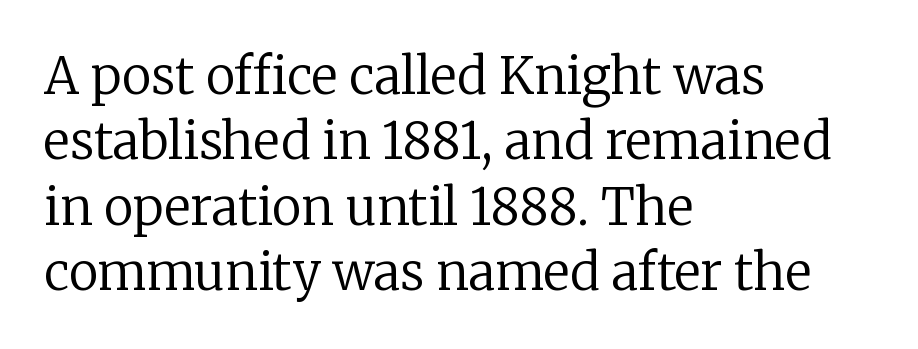
Q: Is the text bold? A: No.
Q: Is the text italic (slanted)? A: No, it is upright.
Q: Is the typeface a serif or a sans-serif typeface? A: Serif.
Q: Is the text underlined? A: No.
Q: How is the paragraph aligned? A: Left-aligned.
Q: Is the spacing between letters normal or unusually wide? A: Normal.
Q: Is the spacing between lines tight, normal or loose? A: Normal.
Q: Width (condensed, normal, or wide)? A: Normal.
Q: Stroke contrast? A: Low.
Q: x-height? A: Medium.
Q: Monospaced? A: No.
